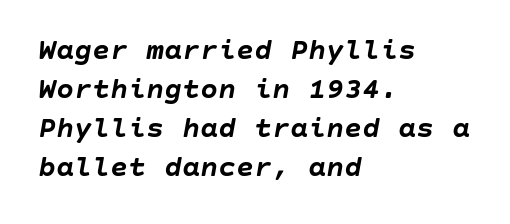
The image shows 30 px semibold type, italic (leaning right); set left-aligned, normal line spacing (1.3x), normal letter spacing, not underlined; low stroke contrast and a large x-height.
